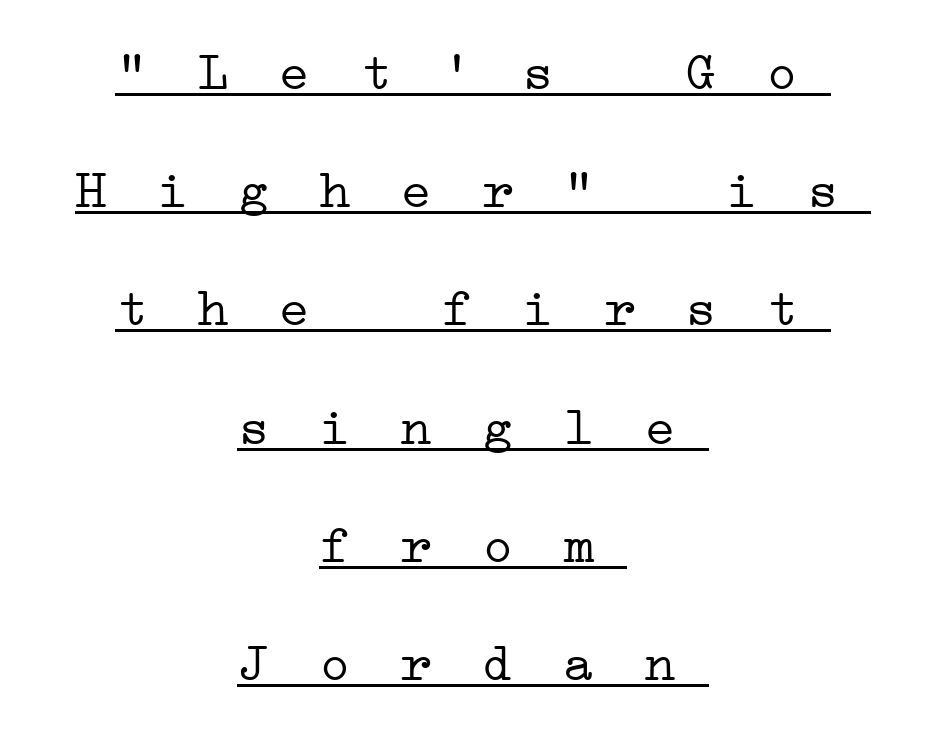
Q: Is the text bold? A: No.
Q: Is the typeface a serif or a sans-serif typeface? A: Serif.
Q: Is the text underlined? A: Yes.
Q: How is the paragraph aligned? A: Centered.
Q: Is the spacing between letters normal or unusually wide? A: Unusually wide.
Q: Is the spacing between lines tight, normal or loose? A: Loose.
Q: Width (condensed, normal, or wide)? A: Wide.
Q: Stroke contrast? A: Low.
Q: x-height? A: Medium.
Q: Monospaced? A: Yes.
